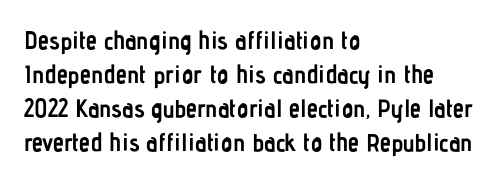
The image shows 25 px bold type, upright; set left-aligned, normal line spacing (1.36x), normal letter spacing, not underlined.
